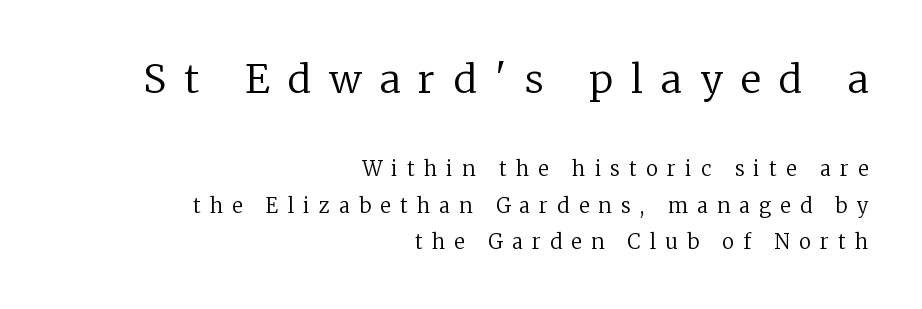
Size contrast runs from large at the top to small at the bottom. The text was rendered using a seriffed face with decorative stroke endings. Is this a heavy cut? Hardly; it is regular or lighter. Alignment: flush right. The gaps between neighbouring characters are conspicuously large.
